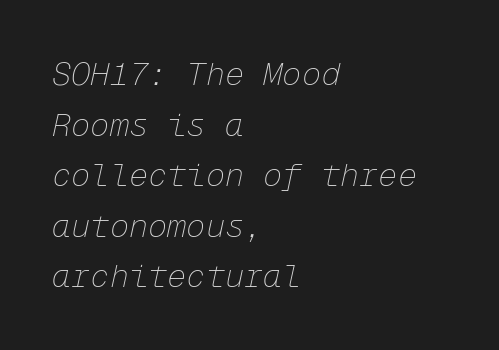
Q: Is the text bold? A: No.
Q: Is the text italic (slanted)? A: Yes, it leans right by about 12 degrees.
Q: Is the text underlined? A: No.
Q: How is the paragraph aligned? A: Left-aligned.
Q: Is the spacing between letters normal or unusually wide? A: Normal.
Q: Is the spacing between lines tight, normal or loose? A: Normal.
Q: Width (condensed, normal, or wide)? A: Normal.
Q: Stroke contrast? A: Low.
Q: x-height? A: Medium.
Q: Monospaced? A: Yes.
